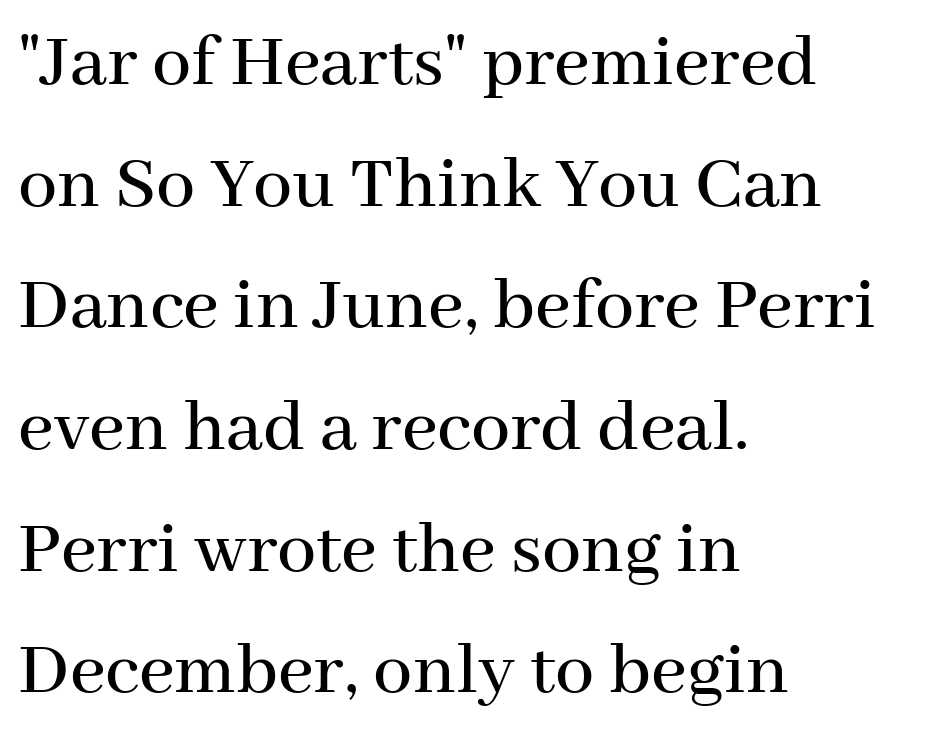
The image shows 78 px serif type, upright; set left-aligned, normal line spacing (1.56x), normal letter spacing, not underlined; medium stroke contrast and a medium x-height.
